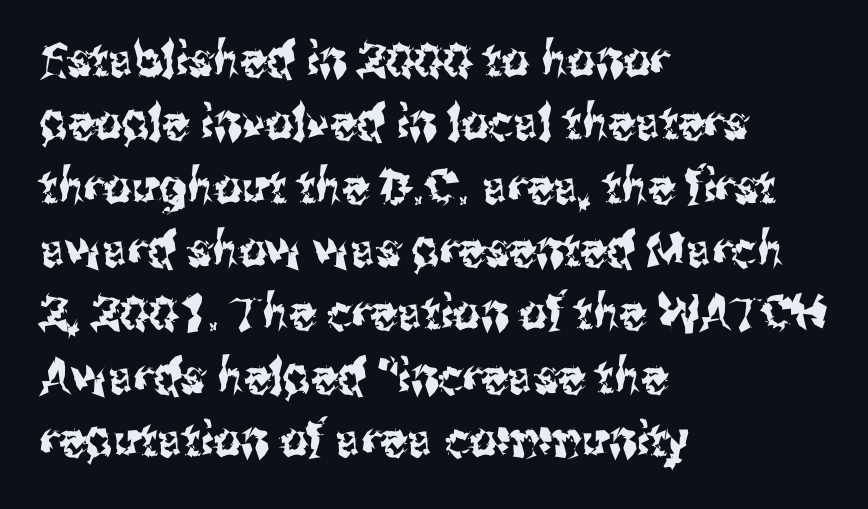
The image shows 48 px condensed sans-serif type, upright; set left-aligned, normal line spacing (1.32x), normal letter spacing, not underlined; medium stroke contrast and a medium x-height.
